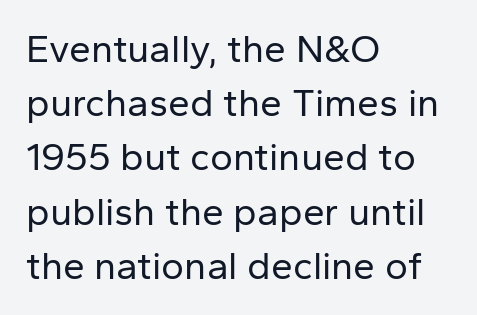
The image shows 39 px regular-weight sans-serif type, upright; set left-aligned, normal line spacing (1.39x), normal letter spacing, not underlined; low stroke contrast and a medium x-height.
